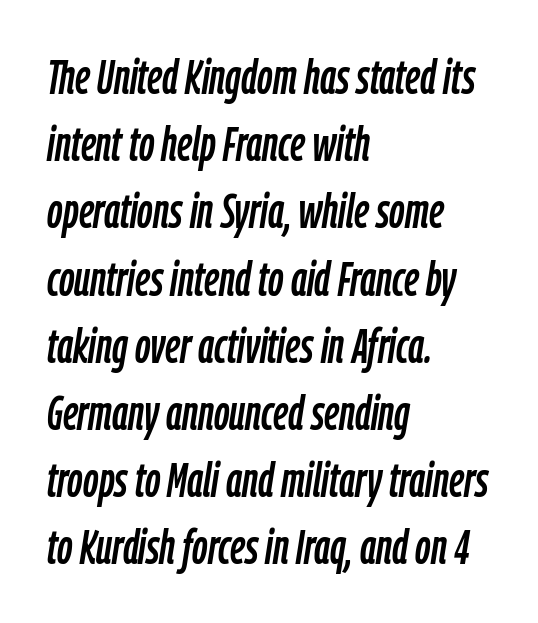
Q: Is the text italic (slanted)? A: Yes, it leans right by about 9 degrees.
Q: Is the text underlined? A: No.
Q: How is the paragraph aligned? A: Left-aligned.
Q: Is the spacing between letters normal or unusually wide? A: Normal.
Q: Is the spacing between lines tight, normal or loose? A: Normal.
Q: Width (condensed, normal, or wide)? A: Condensed.
Q: Stroke contrast? A: Low.
Q: x-height? A: Medium.
Q: Monospaced? A: No.
